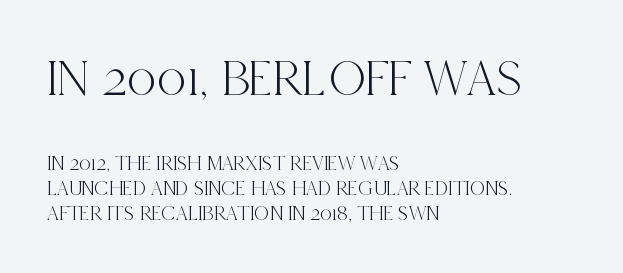
Q: Is the text italic (slanted)? A: No, it is upright.
Q: Is the typeface a serif or a sans-serif typeface? A: Serif.
Q: Is the text underlined? A: No.
Q: How is the paragraph aligned? A: Left-aligned.
Q: Is the spacing between letters normal or unusually wide? A: Normal.
Q: Which block of text is set in a larger size, the first (top) or the second (bottom)? A: The first (top) one.
Q: Width (condensed, normal, or wide)? A: Condensed.
Q: x-height? A: Large.
Q: Monospaced? A: No.
